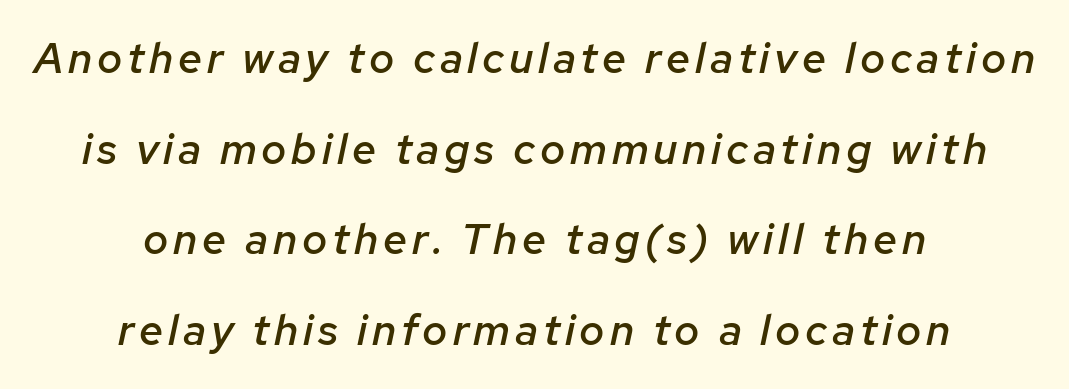
Q: Is the text bold? A: Semi-bold.
Q: Is the text italic (slanted)? A: Yes, it leans right by about 12 degrees.
Q: Is the text underlined? A: No.
Q: How is the paragraph aligned? A: Centered.
Q: Is the spacing between lines tight, normal or loose? A: Loose.
Q: Width (condensed, normal, or wide)? A: Normal.
Q: Stroke contrast? A: Low.
Q: x-height? A: Medium.
Q: Monospaced? A: No.
